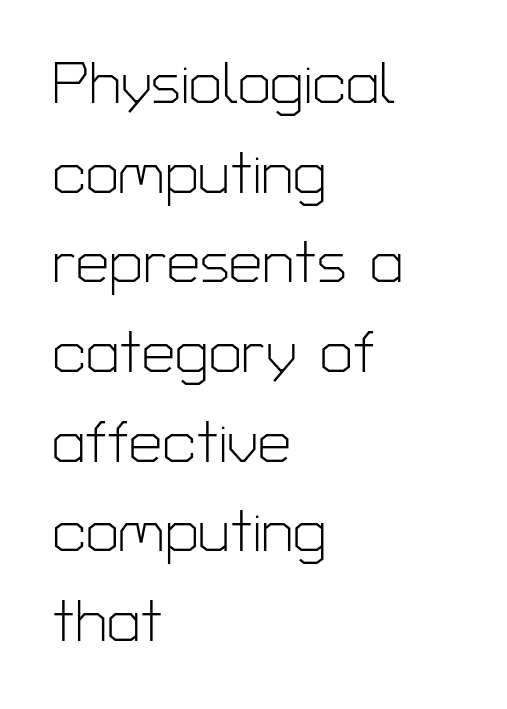
Q: Is the text bold? A: No.
Q: Is the text italic (slanted)? A: No, it is upright.
Q: Is the typeface a serif or a sans-serif typeface? A: Sans-serif.
Q: Is the text underlined? A: No.
Q: How is the paragraph aligned? A: Left-aligned.
Q: Is the spacing between letters normal or unusually wide? A: Normal.
Q: Is the spacing between lines tight, normal or loose? A: Normal.
Q: Width (condensed, normal, or wide)? A: Normal.
Q: Stroke contrast? A: Low.
Q: x-height? A: Medium.
Q: Monospaced? A: No.
